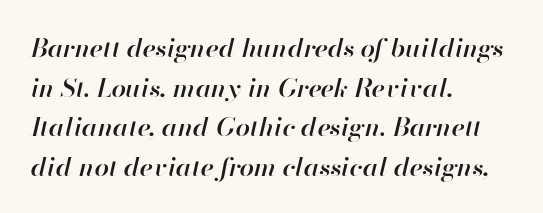
Q: Is the text bold? A: Semi-bold.
Q: Is the text italic (slanted)? A: Yes, it leans right by about 13 degrees.
Q: Is the text underlined? A: No.
Q: How is the paragraph aligned? A: Left-aligned.
Q: Is the spacing between letters normal or unusually wide? A: Normal.
Q: Is the spacing between lines tight, normal or loose? A: Normal.
